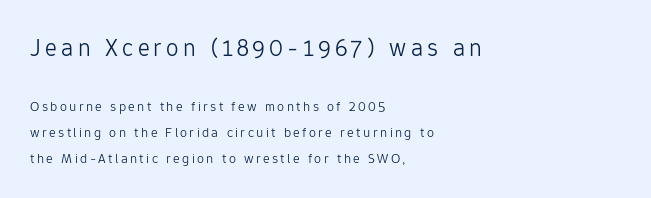
Is there any slant? The stems are plumb. Typeset ragged right — the left edge is the straight one. A bare baseline throughout the passage. Counters stay open thanks to moderate or lighter strokes.
